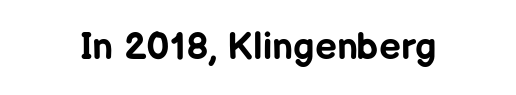
{"serif": "no", "italic": "no", "bold": "yes", "weight": "bold", "width": "normal", "stroke_contrast": "low", "x_height": "medium", "monospaced": "no", "underline": "no", "letter_spacing": "normal", "letter_spacing_em": 0.0, "glyph_px": 38}
